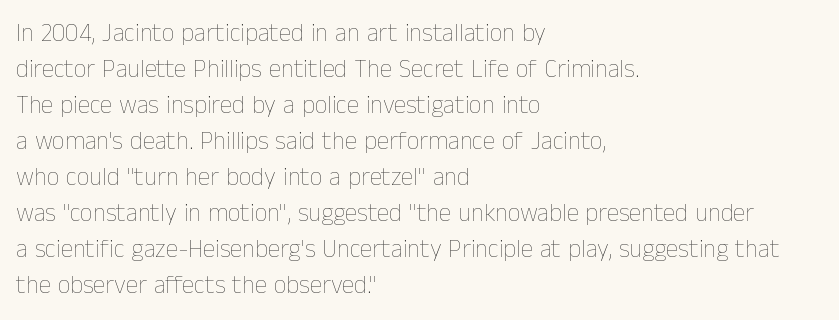
The image shows 25 px text type, upright; set left-aligned, normal line spacing (1.44x), normal letter spacing, not underlined.
